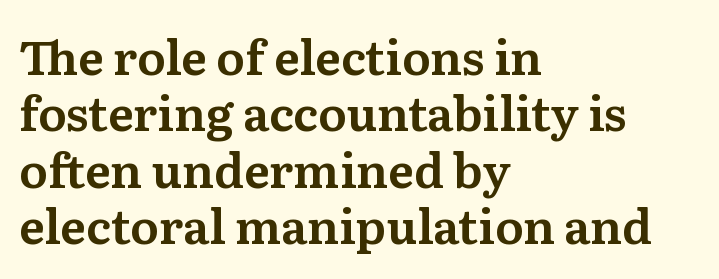
The passage shown is typed in a proportional face where columns would drift. Horizontally, the lines are justified to the leading edge only. Descenders hang freely into open space. You could call the tracking neutral — neither tight nor loose.
